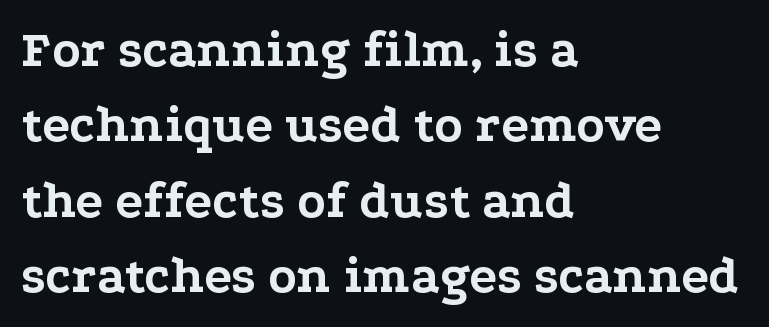
The image shows 52 px bold, wide serif type, upright; set left-aligned, normal line spacing (1.45x), normal letter spacing, not underlined; low stroke contrast and a medium x-height.
